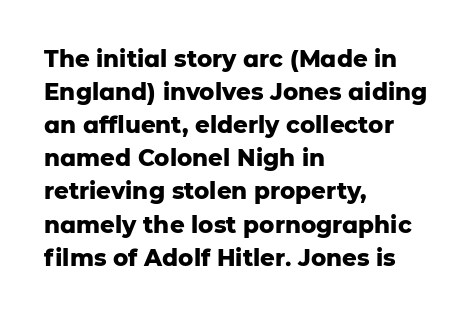
The image shows 23 px bold type, upright; set left-aligned, normal line spacing (1.44x), normal letter spacing, not underlined.
